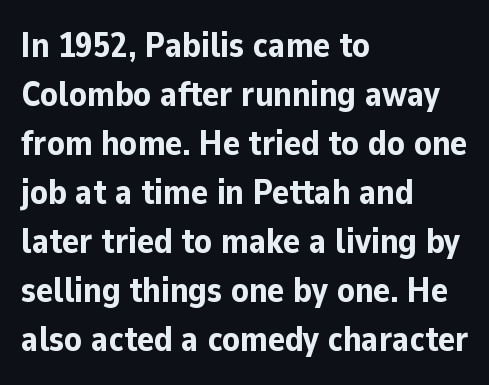
Any mark beneath the type? The region is blank. You can tell from the bare stems that sans-serif type was used. Interline gaps are of average width in this sample. Nope, not italic — everything's standing straight. The setting favours the left margin, as ordinary paragraphs usually do.
